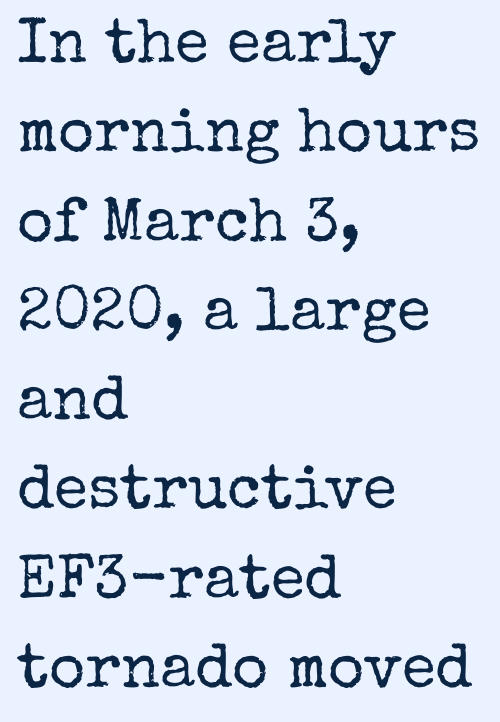
{"serif": "yes", "italic": "no", "bold": "no", "weight": "regular", "width": "normal", "stroke_contrast": "low", "x_height": "medium", "monospaced": "no", "underline": "no", "align": "left", "line_spacing": "normal", "line_spacing_ratio": 1.44, "letter_spacing": "normal", "letter_spacing_em": 0.0, "glyph_px": 62}
